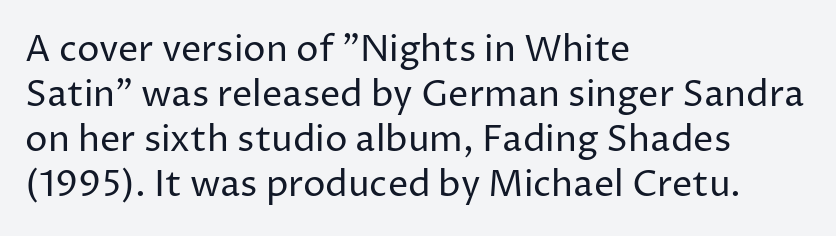
Q: Is the text bold? A: No.
Q: Is the text italic (slanted)? A: No, it is upright.
Q: Is the typeface a serif or a sans-serif typeface? A: Sans-serif.
Q: Is the text underlined? A: No.
Q: How is the paragraph aligned? A: Left-aligned.
Q: Is the spacing between letters normal or unusually wide? A: Normal.
Q: Is the spacing between lines tight, normal or loose? A: Normal.
Q: Width (condensed, normal, or wide)? A: Normal.
Q: Stroke contrast? A: Low.
Q: x-height? A: Medium.
Q: Monospaced? A: No.
